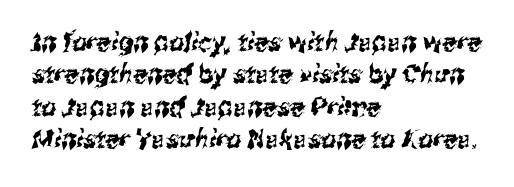
The image shows 26 px text type; set left-aligned, normal line spacing (1.25x), normal letter spacing, not underlined.
